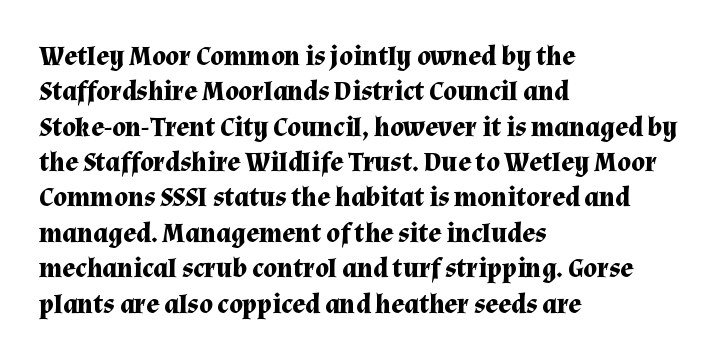
The image shows 27 px bold type, upright; set left-aligned, normal line spacing (1.31x), normal letter spacing, not underlined.
